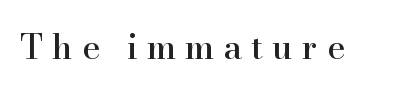
Lines of text with bare space underneath. Serifs: yes, visible at the terminals of the letterforms. Look at the tracking — it's clearly loosened, letters drifting apart. Ascenders rise straight up at ninety degrees. The passage shown is typed in a proportional face where columns would drift.
